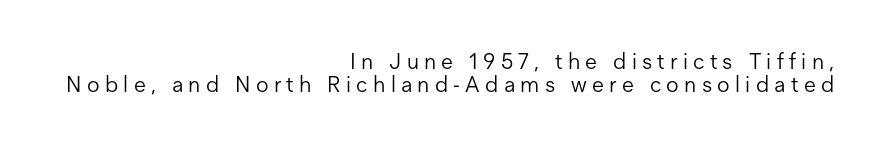
Q: Is the text bold? A: No.
Q: Is the text italic (slanted)? A: No, it is upright.
Q: Is the text underlined? A: No.
Q: How is the paragraph aligned? A: Right-aligned.
Q: Is the spacing between letters normal or unusually wide? A: Unusually wide.
Q: Is the spacing between lines tight, normal or loose? A: Tight.
